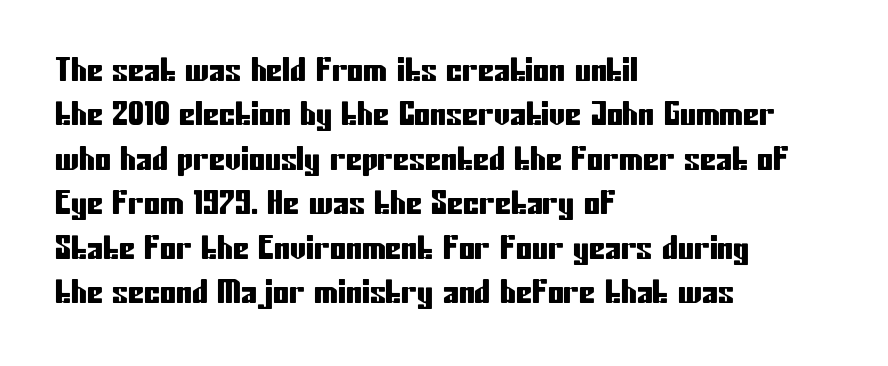
{"serif": "no", "italic": "no", "width": "condensed", "stroke_contrast": "low", "x_height": "medium", "monospaced": "no", "underline": "no", "align": "left", "line_spacing": "normal", "line_spacing_ratio": 1.39, "letter_spacing": "normal", "letter_spacing_em": 0.0, "glyph_px": 32}
